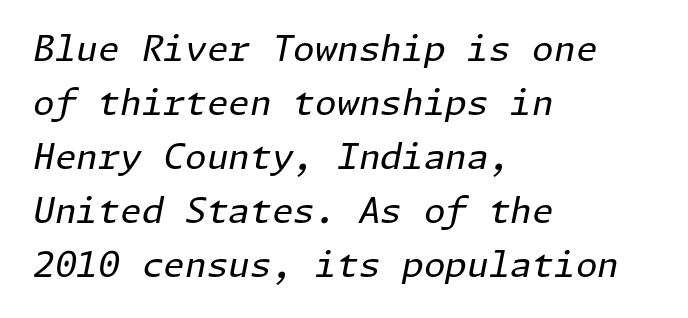
Q: Is the text bold? A: No.
Q: Is the text italic (slanted)? A: Yes, it leans right by about 11 degrees.
Q: Is the text underlined? A: No.
Q: How is the paragraph aligned? A: Left-aligned.
Q: Is the spacing between letters normal or unusually wide? A: Normal.
Q: Is the spacing between lines tight, normal or loose? A: Normal.
Q: Width (condensed, normal, or wide)? A: Normal.
Q: Stroke contrast? A: Low.
Q: x-height? A: Medium.
